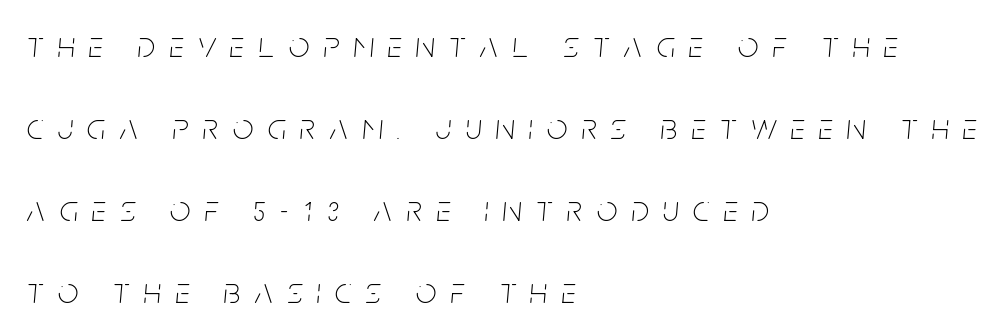
The image shows 36 px thin, condensed type, italic (leaning right); set left-aligned, loose line spacing (2.28x), unusually wide letter spacing (+0.4 em), not underlined; low stroke contrast and a large x-height.
